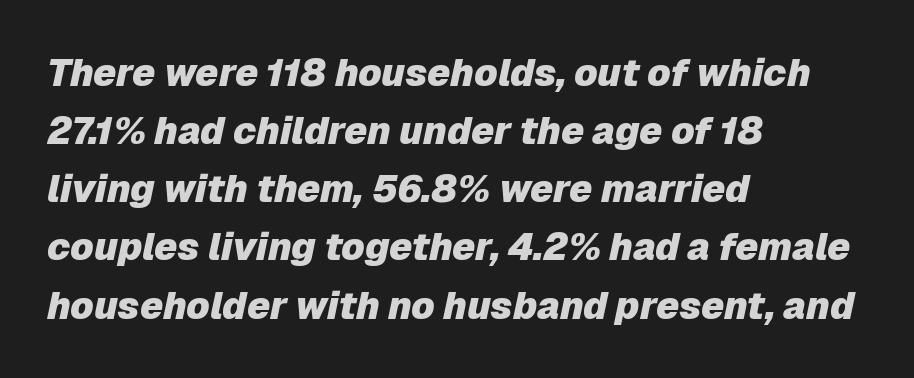
The image shows 38 px heavy type, italic (leaning right); set left-aligned, normal line spacing (1.53x), normal letter spacing, not underlined; low stroke contrast and a medium x-height.
